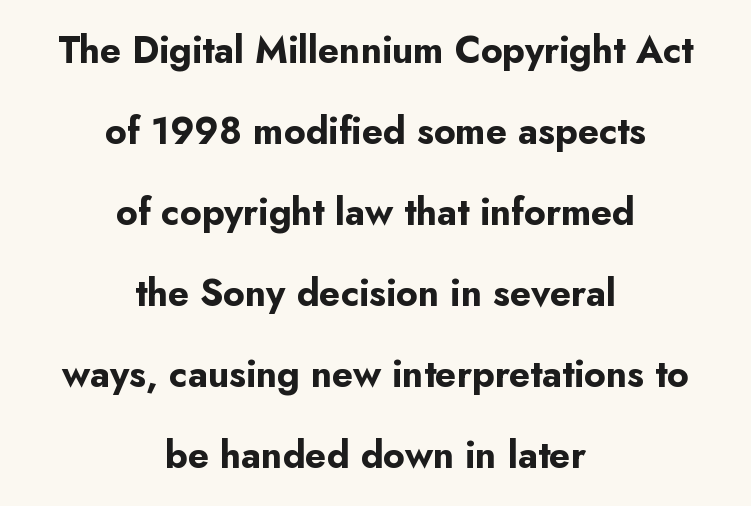
Q: Is the text bold? A: Yes.
Q: Is the text italic (slanted)? A: No, it is upright.
Q: Is the typeface a serif or a sans-serif typeface? A: Sans-serif.
Q: Is the text underlined? A: No.
Q: How is the paragraph aligned? A: Centered.
Q: Is the spacing between letters normal or unusually wide? A: Normal.
Q: Is the spacing between lines tight, normal or loose? A: Loose.
Q: Width (condensed, normal, or wide)? A: Normal.
Q: Stroke contrast? A: Low.
Q: x-height? A: Small.
Q: Monospaced? A: No.
